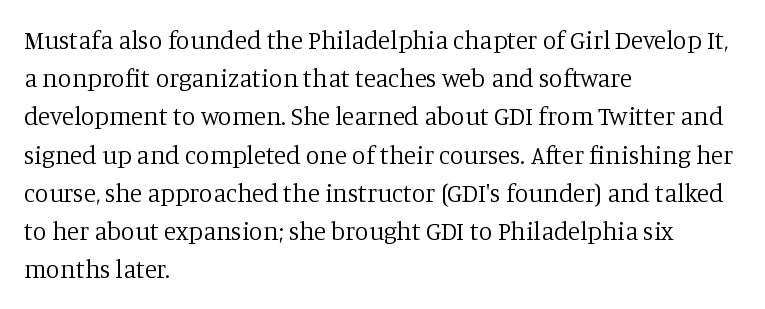
The image shows 25 px text type, upright; set left-aligned, normal line spacing (1.53x), normal letter spacing, not underlined.
